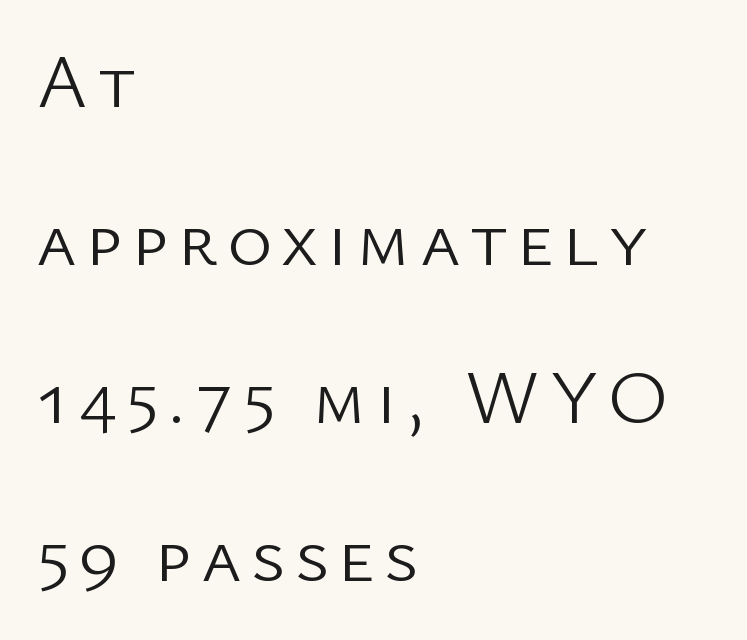
Does the copy run flush right? No — it runs flush left. This is sans-serif lettering, the kind often seen on screens and signage. Horizontal bands of white between lines are thick stripes. No letter is thick-stroked: the sample isn't bold. Check the space under the baseline: it is left empty. Spacing verdict: proportional, widths tailored to each character.
